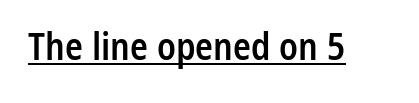
A rule runs beneath these lines of type. Spacing verdict: proportional, widths tailored to each character. The letters stand upright; this is a roman face. The rendering shows plain stroke endings on the letterforms — a sans-serif design. Heft: intermediate — a semibold. The letters sit at their default tracking, neither squeezed nor spread.
